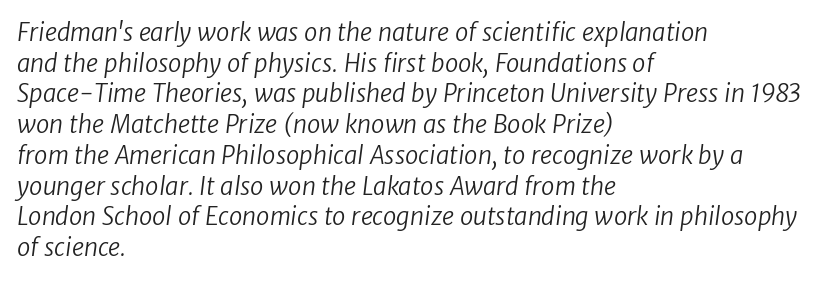
Is the stroke heavy? The answer is a plain regular-or-lighter. Glance below the letters and you will spot only blank space. The lines in this sample share a left origin and differ only in where they stop. Standard letterfit; no display-style spreading of the glyphs. Interline gaps are of average width in this sample.
